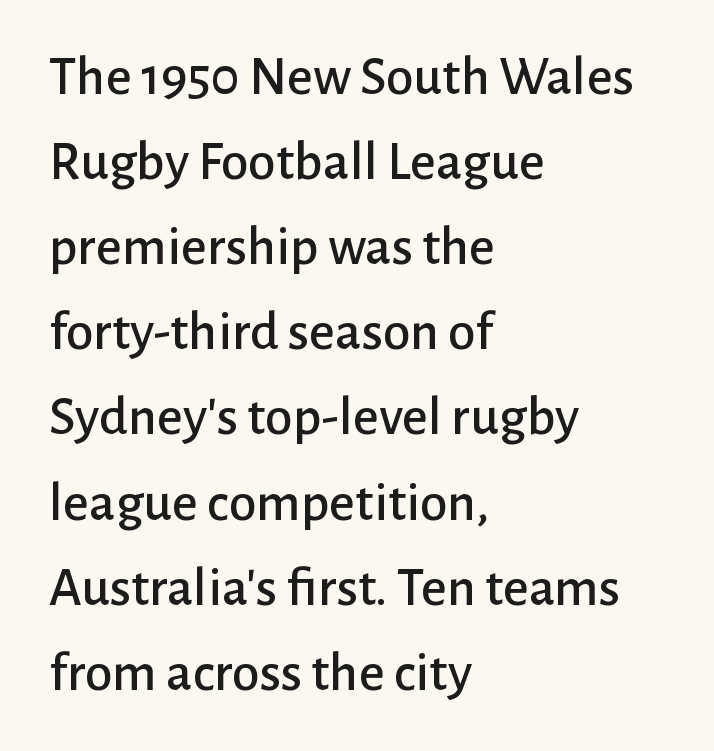
Nobody touched the tracking dial on this one. The font's upright variant was chosen for this text. Layout note: lines flush left. Each letter keeps its own natural width here, so spacing adapts to shape. Vertically, the passage feels balanced, rows spaced as you'd expect. Nothing sits at the stroke ends, so this counts as sans-serif.
